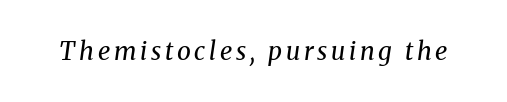
{"italic": "yes", "lean": "right", "slant_degrees": 8, "bold": "no", "underline": "no", "glyph_px": 25}
